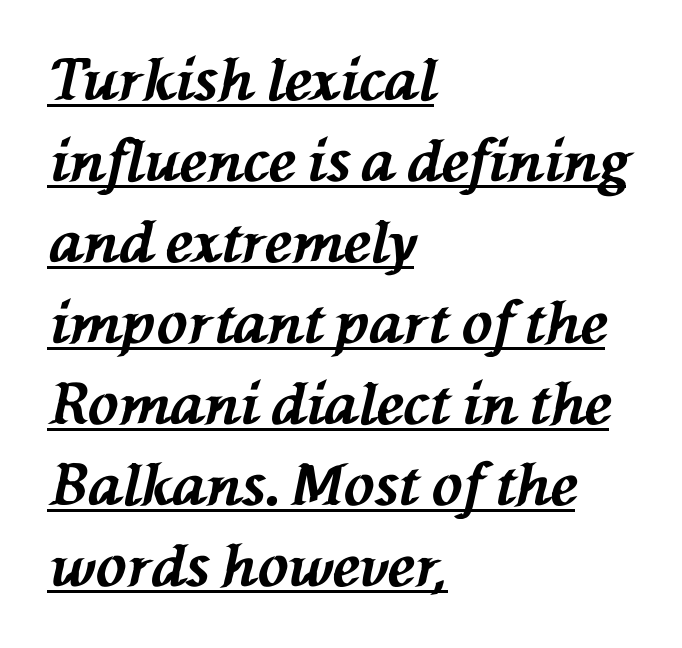
The rendered words wear a rule along their underside. Each new line begins a customary step beneath the previous one. Character widths vary here, with narrow letters taking less room than wide ones. Here the glyphs are tracked normally, forming tight word shapes. The typesetter chose a ragged-right arrangement here.
